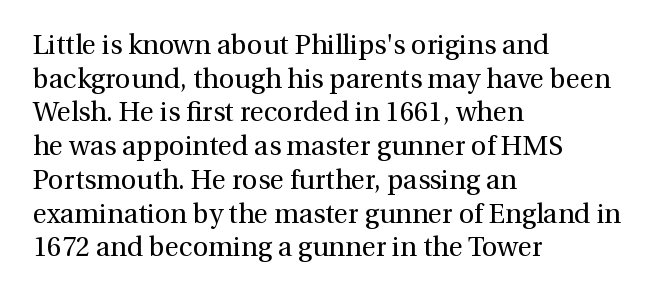
Q: Is the text bold? A: No.
Q: Is the text italic (slanted)? A: No, it is upright.
Q: Is the text underlined? A: No.
Q: How is the paragraph aligned? A: Left-aligned.
Q: Is the spacing between letters normal or unusually wide? A: Normal.
Q: Is the spacing between lines tight, normal or loose? A: Normal.
